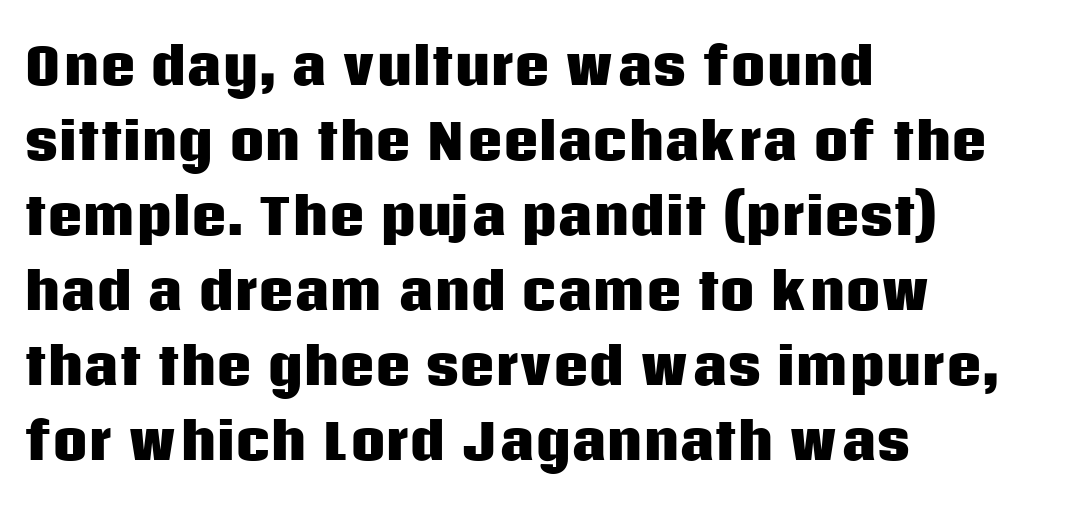
{"serif": "no", "italic": "no", "bold": "yes", "weight": "heavy", "width": "normal", "stroke_contrast": "low", "x_height": "large", "monospaced": "no", "underline": "no", "align": "left", "line_spacing": "normal", "line_spacing_ratio": 1.53, "letter_spacing": "normal", "letter_spacing_em": 0.0, "glyph_px": 49}
